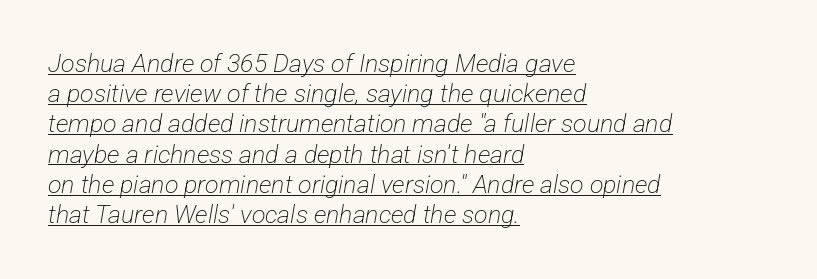
The image shows 25 px text type; set left-aligned, line spacing 1.21x, normal letter spacing, underlined.
